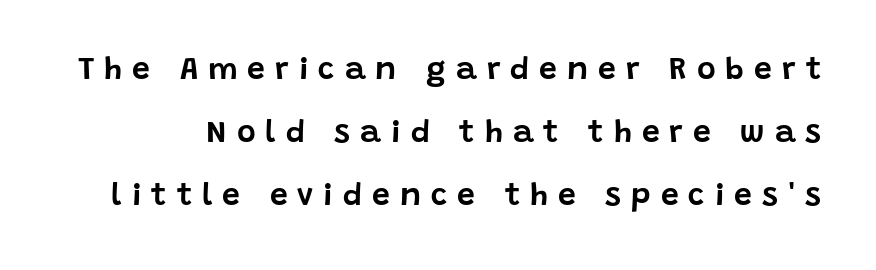
{"serif": "no", "italic": "no", "width": "normal", "stroke_contrast": "low", "x_height": "large", "monospaced": "no", "underline": "no", "line_spacing": "loose", "line_spacing_ratio": 1.97, "letter_spacing": "wide", "letter_spacing_em": 0.31, "glyph_px": 32}
